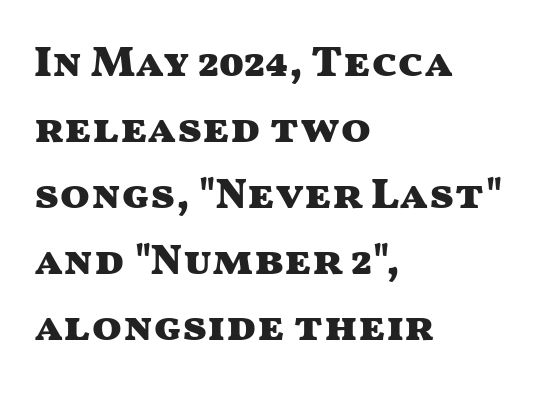
Q: Is the text bold? A: Yes.
Q: Is the text italic (slanted)? A: No, it is upright.
Q: Is the typeface a serif or a sans-serif typeface? A: Sans-serif.
Q: Is the text underlined? A: No.
Q: How is the paragraph aligned? A: Left-aligned.
Q: Is the spacing between letters normal or unusually wide? A: Normal.
Q: Is the spacing between lines tight, normal or loose? A: Normal.
Q: Width (condensed, normal, or wide)? A: Wide.
Q: Stroke contrast? A: Medium.
Q: x-height? A: Medium.
Q: Monospaced? A: No.
